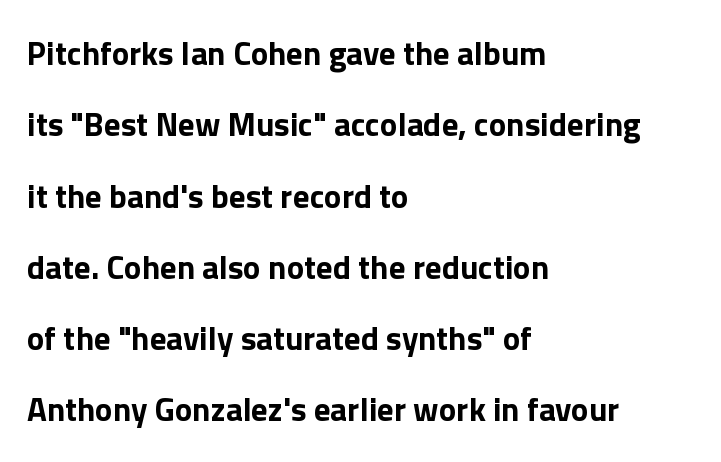
Q: Is the text bold? A: Yes.
Q: Is the text italic (slanted)? A: No, it is upright.
Q: Is the typeface a serif or a sans-serif typeface? A: Sans-serif.
Q: Is the text underlined? A: No.
Q: How is the paragraph aligned? A: Left-aligned.
Q: Is the spacing between letters normal or unusually wide? A: Normal.
Q: Is the spacing between lines tight, normal or loose? A: Loose.
Q: Width (condensed, normal, or wide)? A: Normal.
Q: Stroke contrast? A: Low.
Q: x-height? A: Medium.
Q: Monospaced? A: No.
